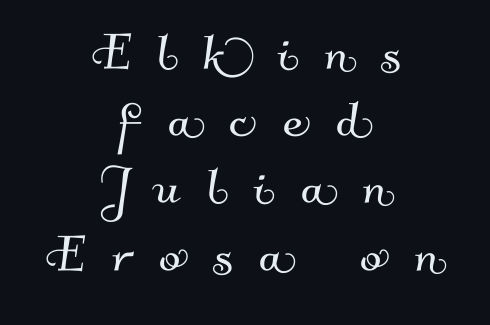
Q: Is the typeface a serif or a sans-serif typeface? A: Sans-serif.
Q: Is the text underlined? A: No.
Q: How is the paragraph aligned? A: Centered.
Q: Is the spacing between letters normal or unusually wide? A: Unusually wide.
Q: Is the spacing between lines tight, normal or loose? A: Tight.
Q: Width (condensed, normal, or wide)? A: Normal.
Q: Stroke contrast? A: Medium.
Q: x-height? A: Small.
Q: Monospaced? A: No.
